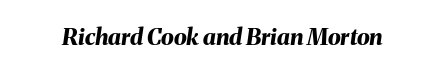
You'd pick this weight for a headline — it's a proper bold. This sample uses plain, unmodified letter spacing. The area under the type is left untouched. Style check: oblique.
